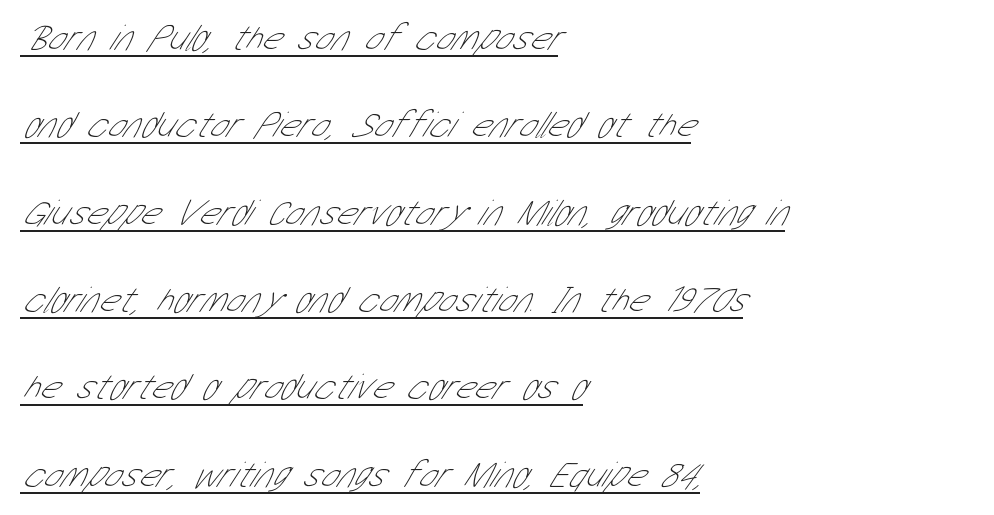
The image shows 37 px thin, condensed sans-serif type; set left-aligned, loose line spacing (2.36x), normal letter spacing, underlined; low stroke contrast and a medium x-height.
